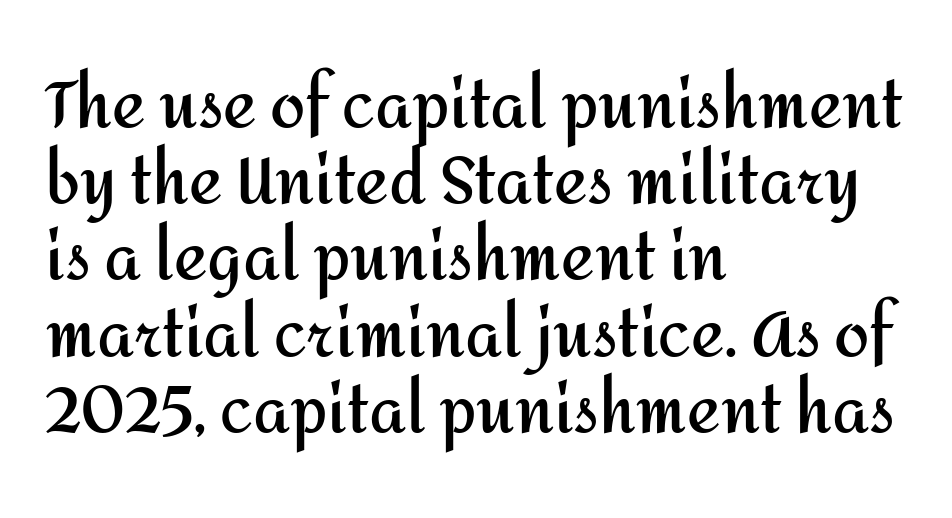
Posture: straight, roman, zero tilt. Here the glyphs are tracked normally, forming tight word shapes. As a designer I'd log this as weight 700, bold. Glance below the letters and you will spot only blank space.
